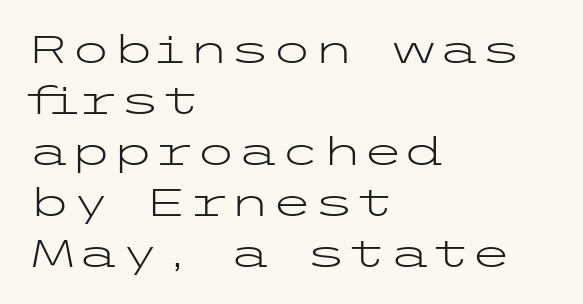
The image shows 38 px light, wide sans-serif type, upright; set left-aligned, normal line spacing (1.34x), normal letter spacing, not underlined; low stroke contrast and a medium x-height.
